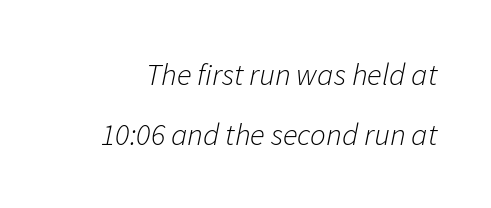
Q: Is the text bold? A: No.
Q: Is the text italic (slanted)? A: Yes, it leans right by about 11 degrees.
Q: Is the text underlined? A: No.
Q: Is the spacing between letters normal or unusually wide? A: Normal.
Q: Is the spacing between lines tight, normal or loose? A: Loose.
Q: Width (condensed, normal, or wide)? A: Normal.
Q: Stroke contrast? A: Low.
Q: x-height? A: Medium.
Q: Monospaced? A: No.
